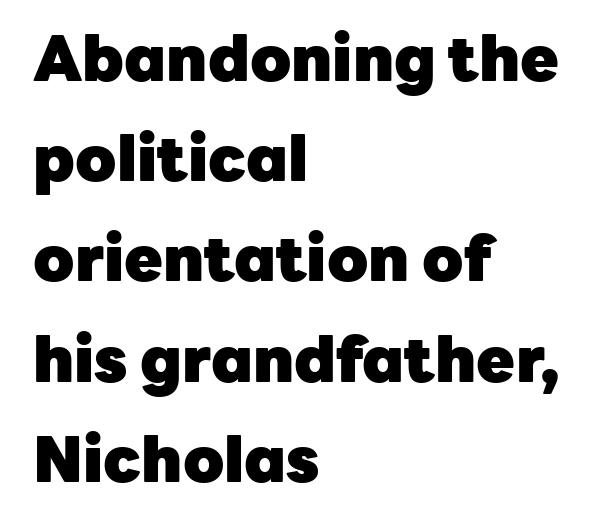
The image shows 63 px heavy sans-serif type, upright; set left-aligned, normal line spacing (1.59x), normal letter spacing, not underlined; low stroke contrast and a medium x-height.
